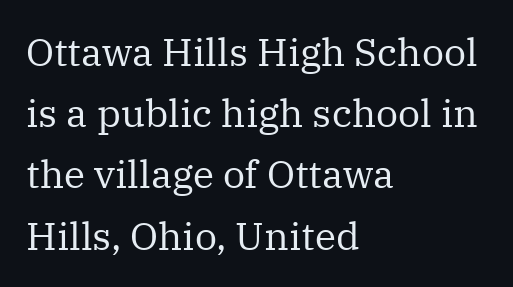
Q: Is the text bold? A: No.
Q: Is the text italic (slanted)? A: No, it is upright.
Q: Is the typeface a serif or a sans-serif typeface? A: Serif.
Q: Is the text underlined? A: No.
Q: How is the paragraph aligned? A: Left-aligned.
Q: Is the spacing between letters normal or unusually wide? A: Normal.
Q: Is the spacing between lines tight, normal or loose? A: Normal.
Q: Width (condensed, normal, or wide)? A: Normal.
Q: Stroke contrast? A: Medium.
Q: x-height? A: Medium.
Q: Monospaced? A: No.
